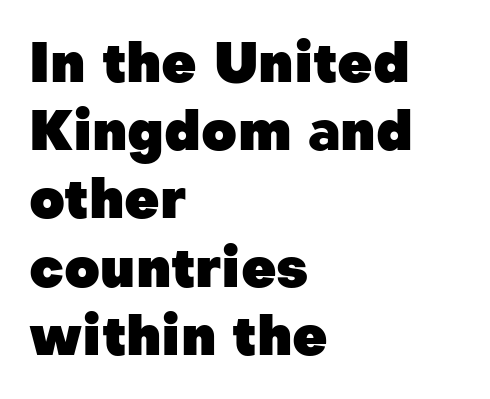
Q: Is the text bold? A: Yes.
Q: Is the text italic (slanted)? A: No, it is upright.
Q: Is the typeface a serif or a sans-serif typeface? A: Sans-serif.
Q: Is the text underlined? A: No.
Q: How is the paragraph aligned? A: Left-aligned.
Q: Is the spacing between letters normal or unusually wide? A: Normal.
Q: Width (condensed, normal, or wide)? A: Normal.
Q: Stroke contrast? A: Low.
Q: x-height? A: Medium.
Q: Monospaced? A: No.
